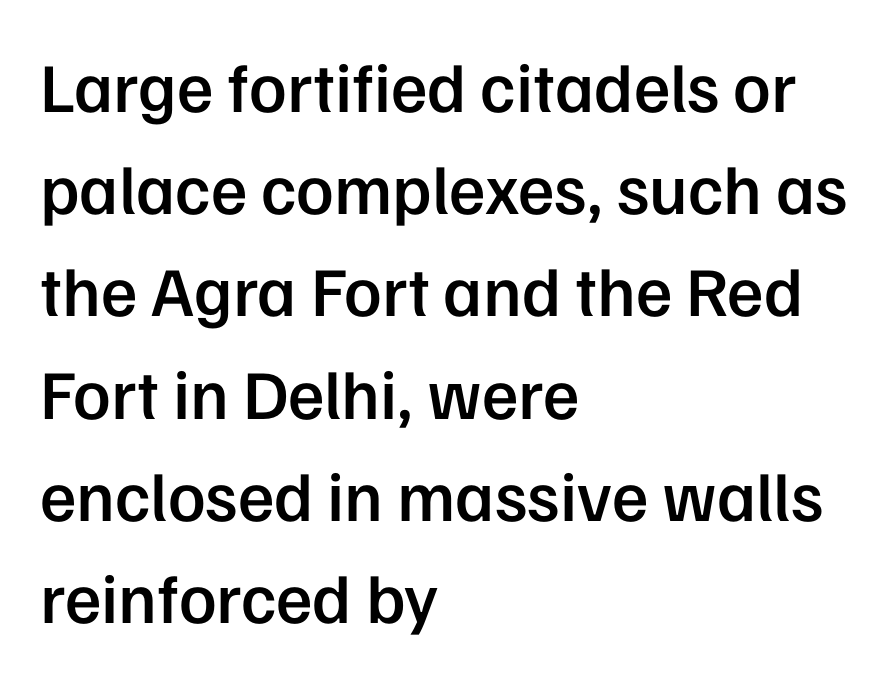
{"serif": "no", "italic": "no", "bold": "semi", "weight": "semibold", "width": "normal", "stroke_contrast": "low", "x_height": "medium", "monospaced": "no", "underline": "no", "align": "left", "line_spacing": "normal", "line_spacing_ratio": 1.46, "letter_spacing": "normal", "letter_spacing_em": 0.0, "glyph_px": 70}
